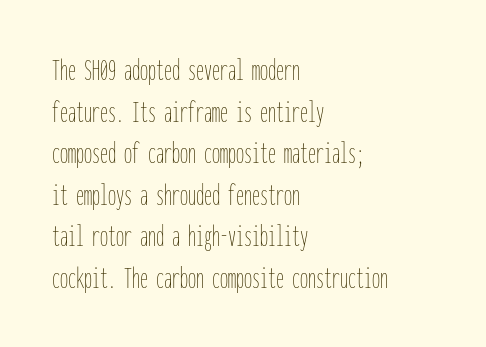
{"italic": "no", "bold": "no", "weight": "thin", "width": "condensed", "stroke_contrast": "low", "x_height": "medium", "monospaced": "yes", "underline": "no", "align": "left", "line_spacing": "normal", "line_spacing_ratio": 1.3, "letter_spacing": "normal", "letter_spacing_em": 0.0, "glyph_px": 32}
